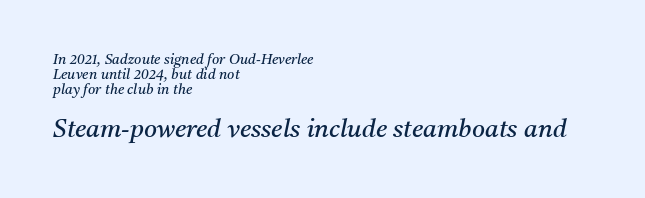
Q: Is the text bold? A: No.
Q: Is the text italic (slanted)? A: Yes, it leans right by about 11 degrees.
Q: Is the text underlined? A: No.
Q: How is the paragraph aligned? A: Left-aligned.
Q: Is the spacing between letters normal or unusually wide? A: Normal.
Q: Is the spacing between lines tight, normal or loose? A: Tight.
Q: Which block of text is set in a larger size, the first (top) or the second (bottom)? A: The second (bottom) one.
